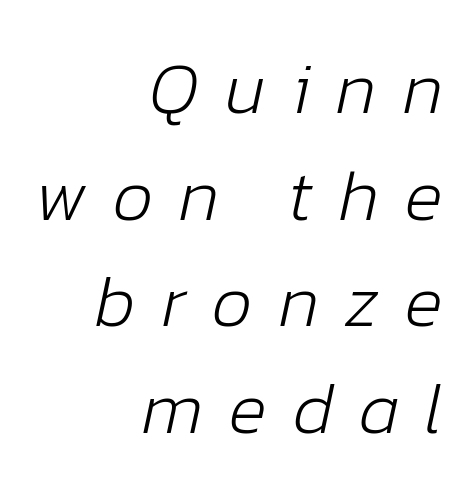
The text block is weighted toward the right margin, trailing off unevenly leftward. Clear beneath every line of the passage. Compared with ordinary roman type, these characters are visibly tilted. The letters are spread apart with noticeably loose tracking. A normal amount of white space separates one row of letters from the next. Note the varied advance widths — an 'i' is clearly narrower than an 'm'.
